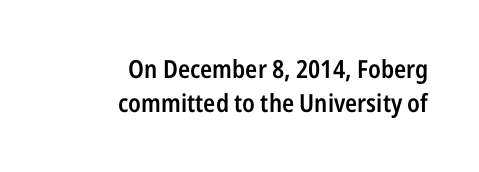
{"italic": "no", "bold": "semi", "underline": "no", "align": "right", "line_spacing": "normal", "line_spacing_ratio": 1.38, "letter_spacing": "normal", "letter_spacing_em": 0.0, "glyph_px": 25}
